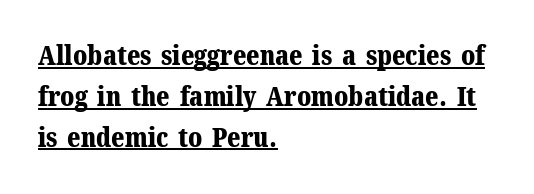
The image shows 27 px bold type, upright; set left-aligned, normal line spacing (1.51x), normal letter spacing, underlined.
